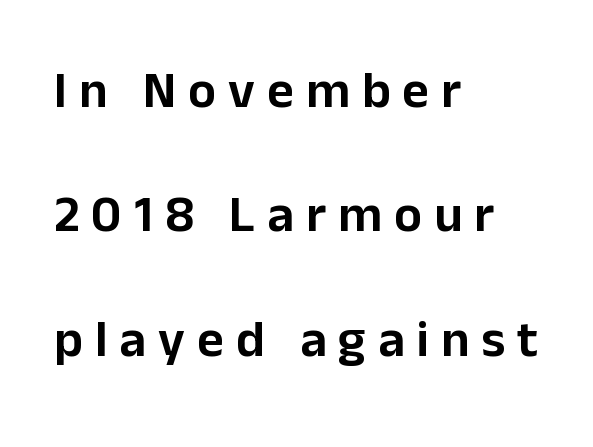
{"serif": "no", "italic": "no", "width": "normal", "stroke_contrast": "low", "x_height": "medium", "monospaced": "no", "underline": "no", "align": "left", "line_spacing": "loose", "line_spacing_ratio": 2.39, "letter_spacing": "wide", "letter_spacing_em": 0.23, "glyph_px": 52}
